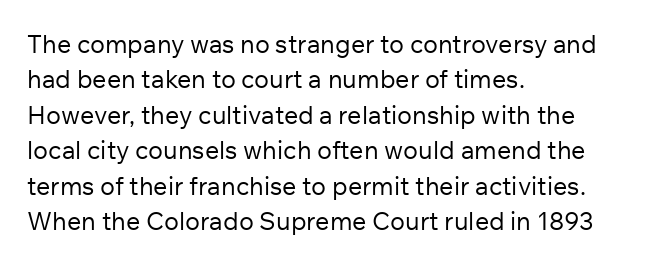
{"italic": "no", "bold": "no", "underline": "no", "align": "left", "line_spacing": "normal", "line_spacing_ratio": 1.42, "letter_spacing": "normal", "letter_spacing_em": 0.0, "glyph_px": 25}
